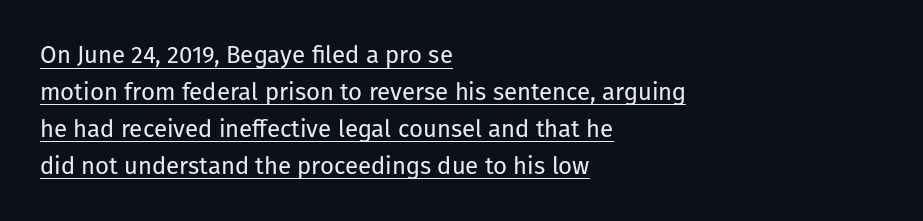
{"italic": "no", "bold": "no", "underline": "yes", "align": "left", "line_spacing": "normal", "line_spacing_ratio": 1.54, "letter_spacing": "normal", "letter_spacing_em": 0.0, "glyph_px": 24}
